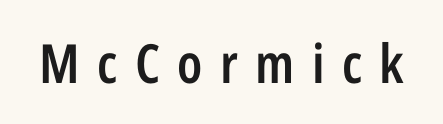
The image shows 54 px semibold, condensed sans-serif type, upright; set unusually wide letter spacing (+0.32 em), not underlined; low stroke contrast and a medium x-height.
